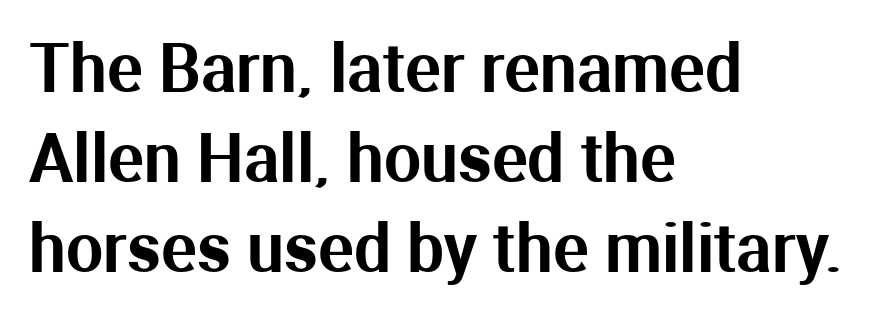
The image shows 66 px sans-serif type, upright; set left-aligned, normal line spacing (1.36x), normal letter spacing, not underlined; medium stroke contrast and a medium x-height.
